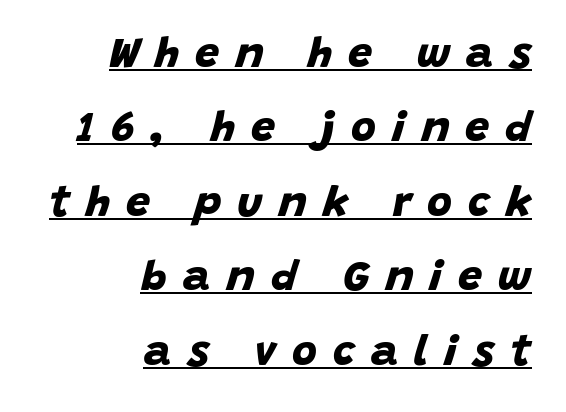
Q: Is the text bold? A: Yes.
Q: Is the typeface a serif or a sans-serif typeface? A: Sans-serif.
Q: Is the text underlined? A: Yes.
Q: How is the paragraph aligned? A: Right-aligned.
Q: Is the spacing between letters normal or unusually wide? A: Unusually wide.
Q: Width (condensed, normal, or wide)? A: Normal.
Q: Stroke contrast? A: Low.
Q: x-height? A: Large.
Q: Monospaced? A: No.
